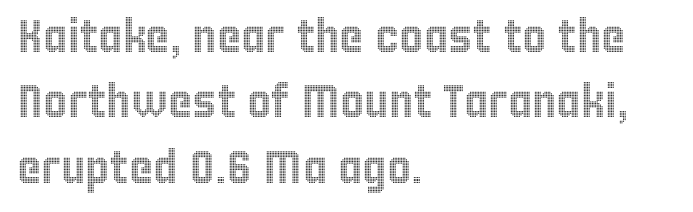
The image shows 46 px condensed type, upright; set left-aligned, normal line spacing (1.42x), normal letter spacing, not underlined; a large x-height.
